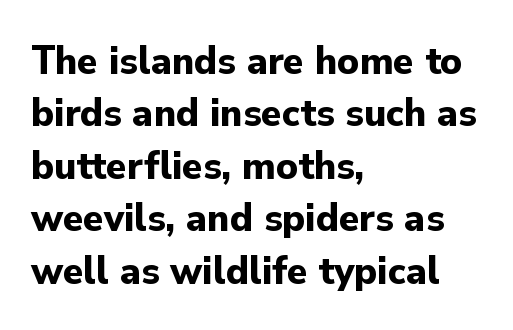
{"serif": "no", "italic": "no", "bold": "yes", "weight": "bold", "width": "normal", "stroke_contrast": "low", "x_height": "small", "monospaced": "no", "underline": "no", "align": "left", "line_spacing": "normal", "line_spacing_ratio": 1.25, "letter_spacing": "normal", "letter_spacing_em": 0.0, "glyph_px": 42}
